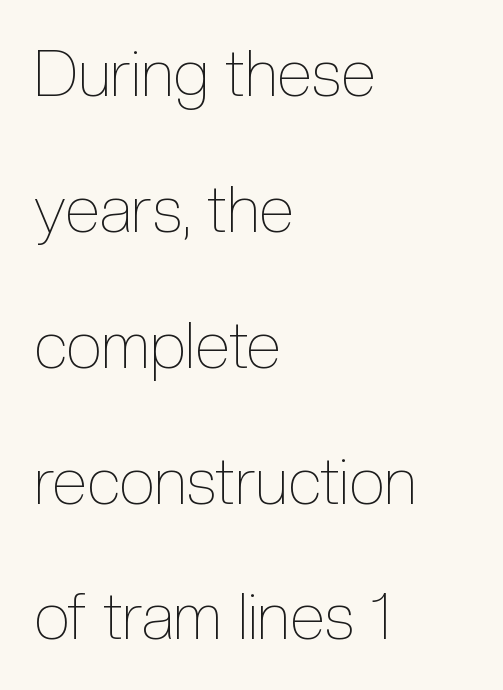
{"italic": "no", "bold": "no", "weight": "thin", "width": "condensed", "x_height": "medium", "monospaced": "no", "underline": "no", "align": "left", "line_spacing": "loose", "line_spacing_ratio": 2.09, "letter_spacing": "normal", "letter_spacing_em": 0.0, "glyph_px": 65}
